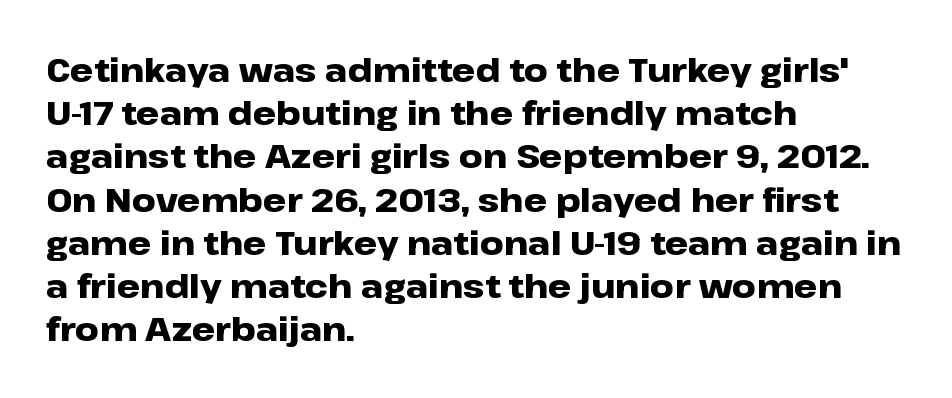
The image shows 33 px heavy, wide sans-serif type, upright; set left-aligned, normal line spacing (1.31x), normal letter spacing, not underlined; low stroke contrast and a medium x-height.
